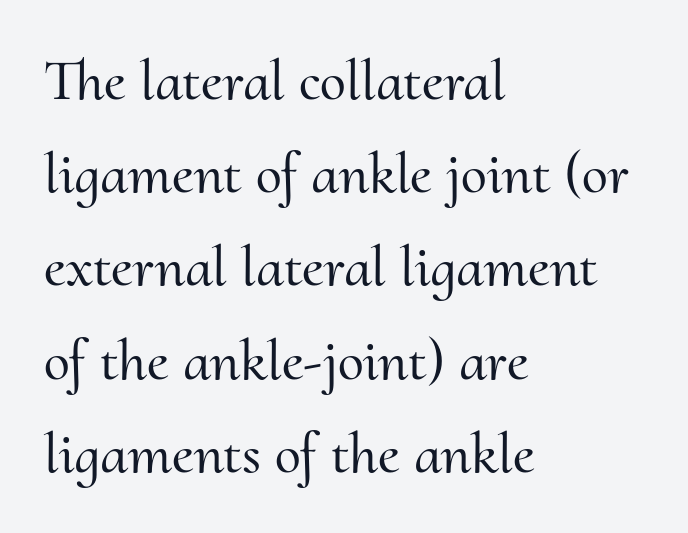
Q: Is the text italic (slanted)? A: No, it is upright.
Q: Is the typeface a serif or a sans-serif typeface? A: Serif.
Q: Is the text underlined? A: No.
Q: How is the paragraph aligned? A: Left-aligned.
Q: Is the spacing between letters normal or unusually wide? A: Normal.
Q: Is the spacing between lines tight, normal or loose? A: Normal.
Q: Width (condensed, normal, or wide)? A: Normal.
Q: Stroke contrast? A: Medium.
Q: x-height? A: Small.
Q: Monospaced? A: No.
